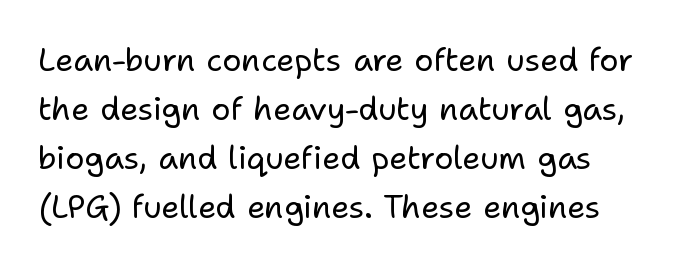
No extra tracking has been applied to these lines. Note the varied advance widths — an 'i' is clearly narrower than an 'm'. Interline gaps are of average width in this sample. A roman cut, with each character standing at attention. The zone under the glyphs is completely vacant.
